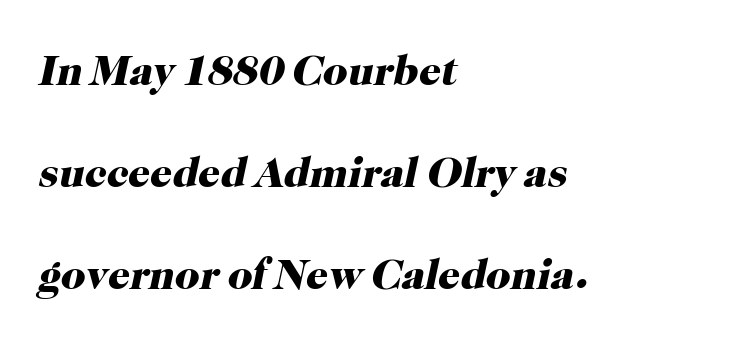
Students, this is bold: see how much ink each stroke carries. One glance says open: line gaps are wider than usual. Character widths vary here, with narrow letters taking less room than wide ones. If you drew a line through each stem, it would be angled. This sample is left-justified, so line endings fall wherever the words run out. Nothing unusual about the tracking: characters are spaced as the font intends.
